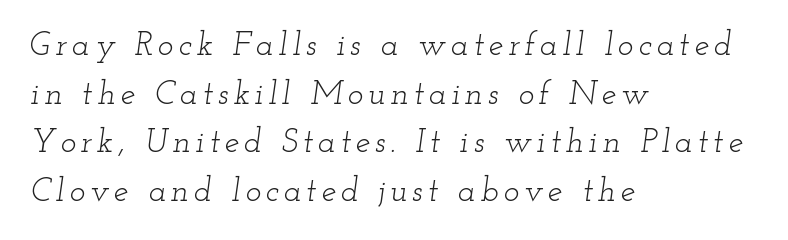
{"serif": "yes", "italic": "yes", "lean": "right", "slant_degrees": 12, "bold": "no", "weight": "light", "width": "wide", "stroke_contrast": "low", "x_height": "small", "monospaced": "no", "underline": "no", "align": "left", "line_spacing": "normal", "line_spacing_ratio": 1.47, "glyph_px": 33}
